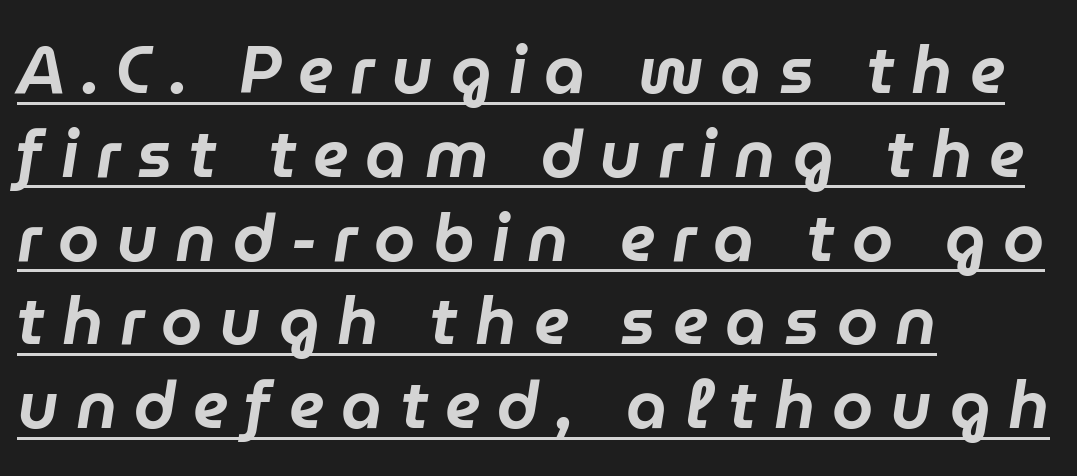
{"italic": "yes", "lean": "right", "slant_degrees": 9, "width": "normal", "stroke_contrast": "low", "x_height": "medium", "monospaced": "no", "underline": "yes", "align": "left", "line_spacing": "normal", "line_spacing_ratio": 1.27, "letter_spacing": "wide", "letter_spacing_em": 0.26, "glyph_px": 66}
